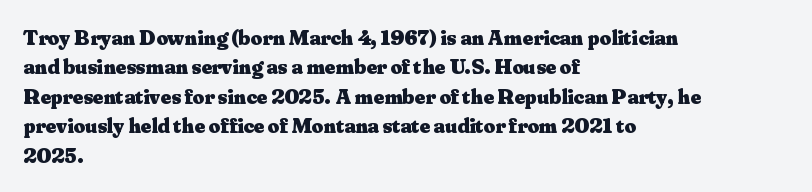
The vertical gap from one line to the next is medium. The rendering uses a bold face; every stroke is thick and dark. When letters stand straight like this, we call the style roman or upright. A typesetter would call this zero additional tracking.
